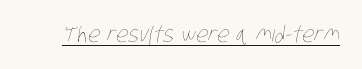
{"bold": "no", "underline": "yes", "letter_spacing": "normal", "letter_spacing_em": 0.0, "glyph_px": 22}
